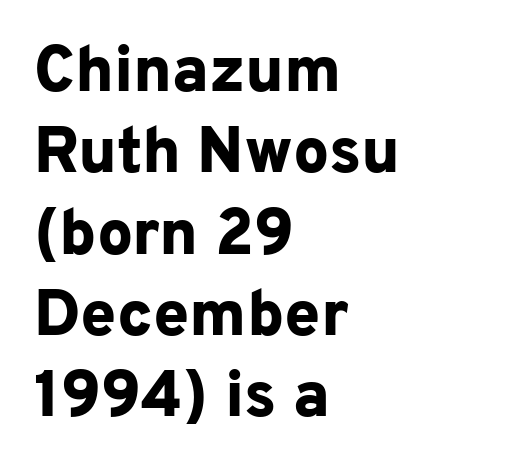
The font is running at its bold setting. In CSS terms this would be text-align: left. Letter spacing: default. Decoration check: the copy has no underline. Type style note: lacks serifs.
